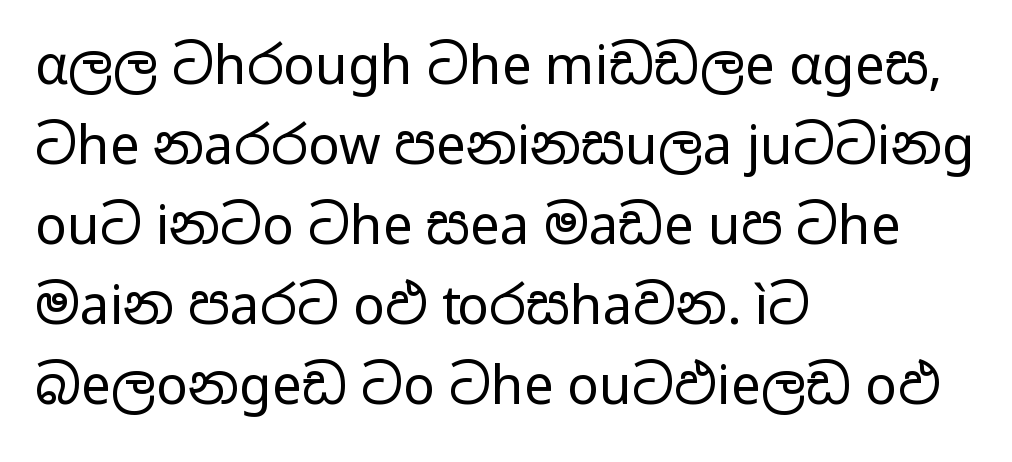
The image shows 53 px regular-weight, wide sans-serif type, upright; set left-aligned, normal line spacing (1.51x), normal letter spacing, not underlined; low stroke contrast and a medium x-height.
